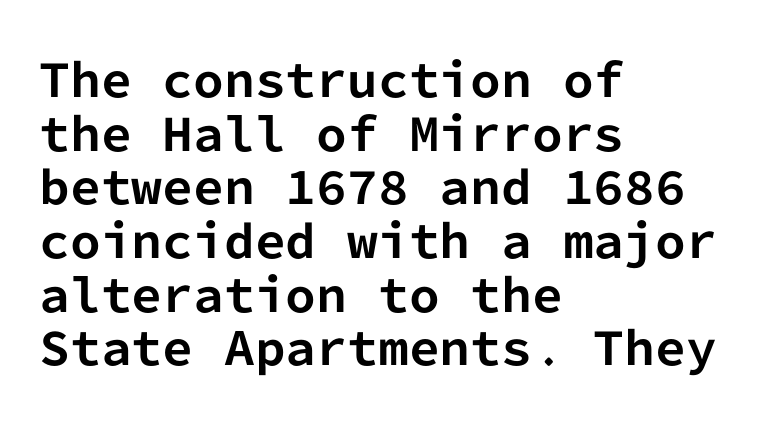
The image shows 44 px bold sans-serif type, upright, monospaced; set left-aligned, line spacing 1.22x, normal letter spacing, not underlined; low stroke contrast and a medium x-height.
